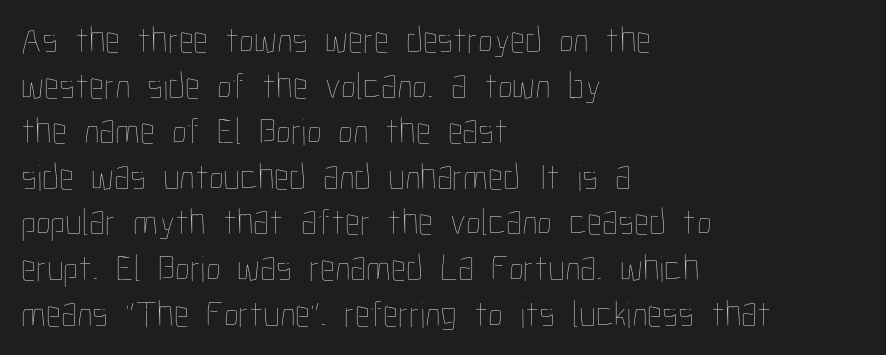
A classic flush-left, rag-right setting is used for this passage. Plain, unruled lines of type. Every character sits straight up, as roman type does. Compared with typical body copy, the letter spacing here is the same. Is this a fixed-width face? No — the glyphs have proportional, varying widths. Compared with a typical body face, this is equally light or lighter still.
